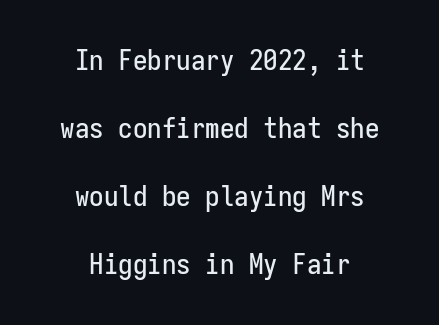
{"serif": "no", "italic": "no", "width": "condensed", "stroke_contrast": "low", "x_height": "medium", "monospaced": "yes", "underline": "no", "align": "center", "line_spacing": "loose", "line_spacing_ratio": 2.34, "letter_spacing": "normal", "letter_spacing_em": 0.0, "glyph_px": 29}
